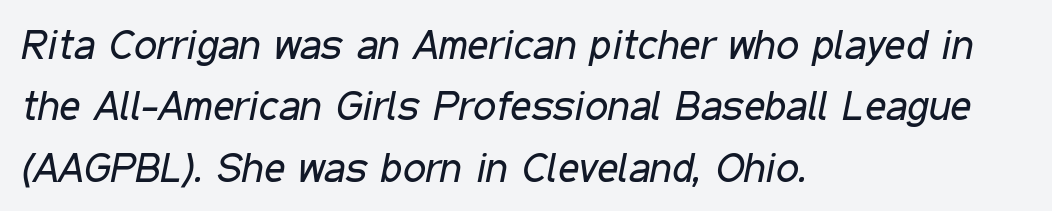
Q: Is the text bold? A: No.
Q: Is the text italic (slanted)? A: Yes, it leans right by about 11 degrees.
Q: Is the text underlined? A: No.
Q: How is the paragraph aligned? A: Left-aligned.
Q: Is the spacing between letters normal or unusually wide? A: Normal.
Q: Is the spacing between lines tight, normal or loose? A: Normal.
Q: Width (condensed, normal, or wide)? A: Condensed.
Q: Stroke contrast? A: Low.
Q: x-height? A: Medium.
Q: Monospaced? A: No.
